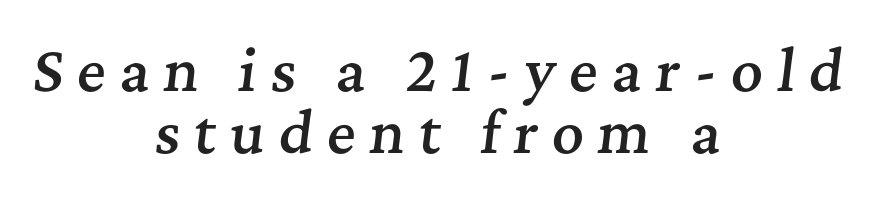
{"serif": "yes", "italic": "yes", "lean": "right", "slant_degrees": 7, "bold": "semi", "weight": "semibold", "width": "normal", "stroke_contrast": "medium", "x_height": "medium", "monospaced": "no", "underline": "no", "align": "center", "line_spacing": "tight", "line_spacing_ratio": 1.12, "letter_spacing": "wide", "letter_spacing_em": 0.25, "glyph_px": 55}
